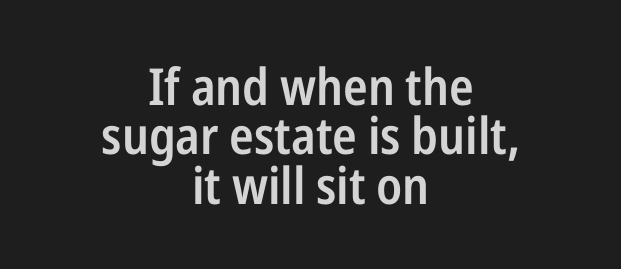
Q: Is the text bold? A: Semi-bold.
Q: Is the text italic (slanted)? A: No, it is upright.
Q: Is the typeface a serif or a sans-serif typeface? A: Sans-serif.
Q: Is the text underlined? A: No.
Q: How is the paragraph aligned? A: Centered.
Q: Is the spacing between letters normal or unusually wide? A: Normal.
Q: Is the spacing between lines tight, normal or loose? A: Tight.
Q: Width (condensed, normal, or wide)? A: Condensed.
Q: Stroke contrast? A: Low.
Q: x-height? A: Medium.
Q: Monospaced? A: No.
